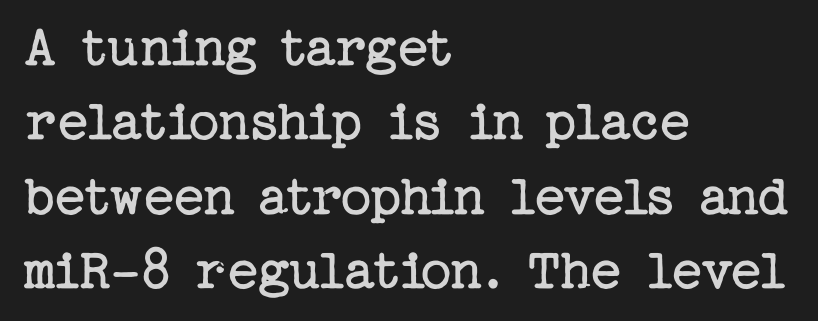
The image shows 60 px regular-weight serif type, upright; set left-aligned, line spacing 1.24x, normal letter spacing, not underlined; low stroke contrast and a medium x-height.
